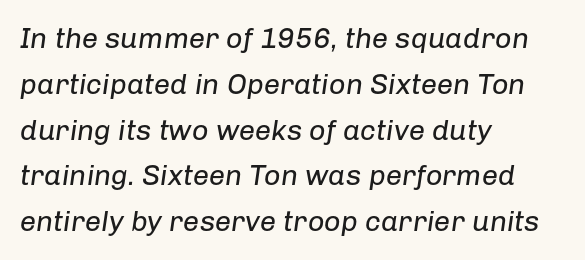
{"italic": "yes", "lean": "right", "slant_degrees": 8, "bold": "no", "weight": "regular", "width": "normal", "stroke_contrast": "low", "x_height": "medium", "monospaced": "no", "underline": "no", "align": "left", "line_spacing": "normal", "line_spacing_ratio": 1.58, "letter_spacing": "normal", "letter_spacing_em": 0.0, "glyph_px": 29}
